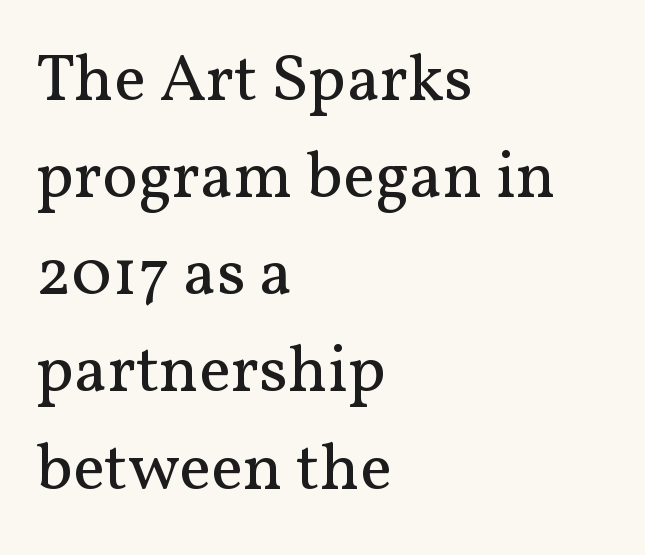
{"serif": "yes", "italic": "no", "bold": "no", "weight": "regular", "width": "normal", "stroke_contrast": "medium", "x_height": "medium", "monospaced": "no", "underline": "no", "align": "left", "line_spacing": "normal", "line_spacing_ratio": 1.45, "letter_spacing": "normal", "letter_spacing_em": 0.0, "glyph_px": 67}
